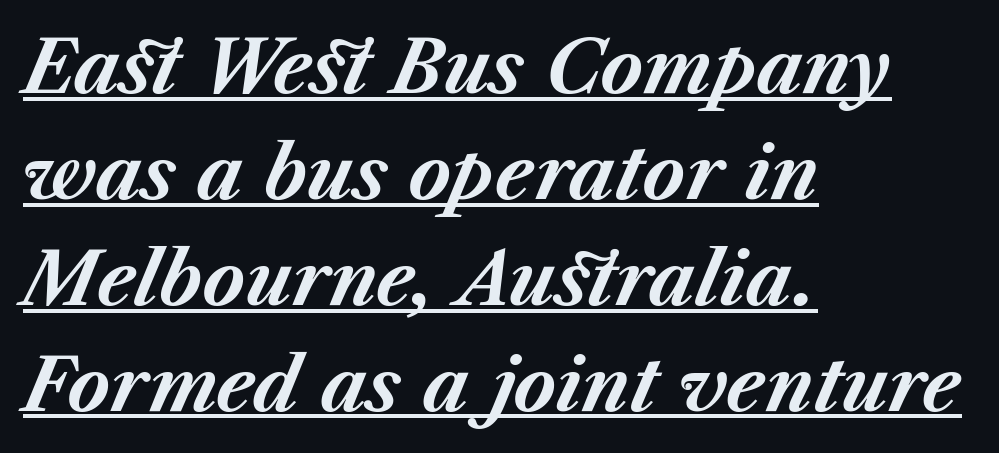
{"italic": "yes", "lean": "right", "slant_degrees": 23, "bold": "yes", "weight": "bold", "width": "normal", "stroke_contrast": "medium", "x_height": "medium", "monospaced": "no", "underline": "yes", "align": "left", "line_spacing": "normal", "line_spacing_ratio": 1.47, "letter_spacing": "normal", "letter_spacing_em": 0.0, "glyph_px": 72}
